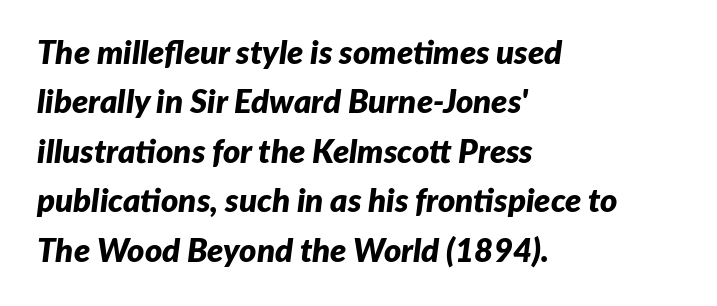
The image shows 33 px bold type, italic (leaning right); set left-aligned, normal line spacing (1.5x), normal letter spacing, not underlined; low stroke contrast and a medium x-height.
